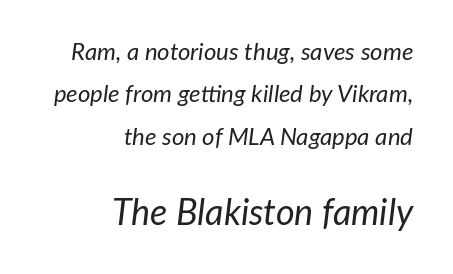
Q: Is the text bold? A: No.
Q: Is the text italic (slanted)? A: Yes, it leans right by about 7 degrees.
Q: Is the text underlined? A: No.
Q: How is the paragraph aligned? A: Right-aligned.
Q: Is the spacing between letters normal or unusually wide? A: Normal.
Q: Which block of text is set in a larger size, the first (top) or the second (bottom)? A: The second (bottom) one.
Q: Width (condensed, normal, or wide)? A: Normal.
Q: Stroke contrast? A: Low.
Q: x-height? A: Medium.
Q: Monospaced? A: No.
